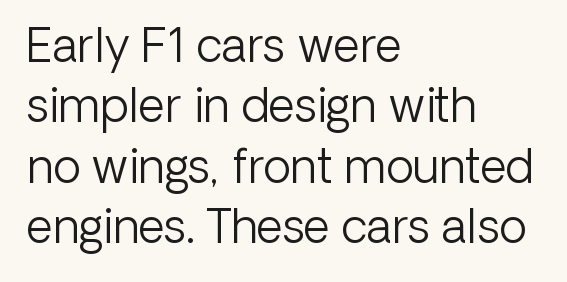
{"serif": "no", "italic": "no", "bold": "no", "weight": "light", "width": "normal", "stroke_contrast": "low", "x_height": "medium", "monospaced": "no", "underline": "no", "align": "left", "line_spacing": "normal", "line_spacing_ratio": 1.31, "letter_spacing": "normal", "letter_spacing_em": 0.0, "glyph_px": 46}
